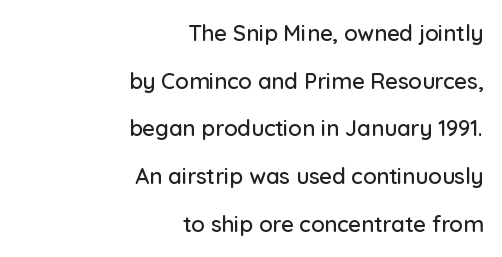
Q: Is the text italic (slanted)? A: No, it is upright.
Q: Is the text underlined? A: No.
Q: How is the paragraph aligned? A: Right-aligned.
Q: Is the spacing between letters normal or unusually wide? A: Normal.
Q: Is the spacing between lines tight, normal or loose? A: Loose.
